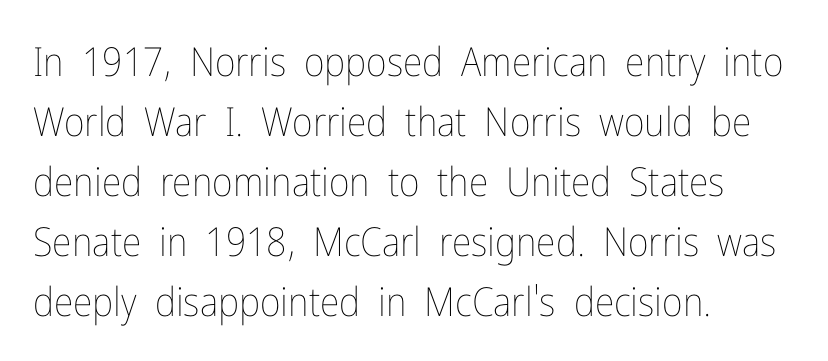
{"italic": "no", "bold": "no", "weight": "thin", "width": "condensed", "stroke_contrast": "low", "x_height": "medium", "monospaced": "no", "underline": "no", "align": "left", "line_spacing": "normal", "line_spacing_ratio": 1.5, "letter_spacing": "normal", "letter_spacing_em": 0.0, "glyph_px": 40}
